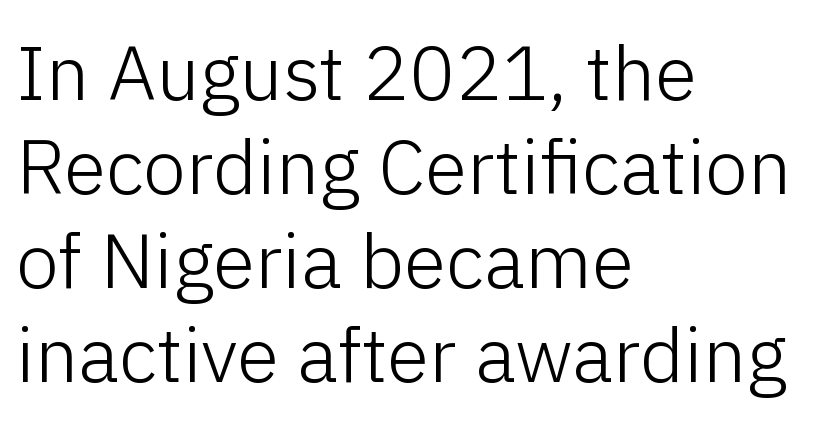
{"serif": "no", "italic": "no", "bold": "no", "weight": "light", "width": "normal", "stroke_contrast": "low", "x_height": "medium", "monospaced": "no", "underline": "no", "align": "left", "line_spacing_ratio": 1.22, "letter_spacing": "normal", "letter_spacing_em": 0.0, "glyph_px": 77}
